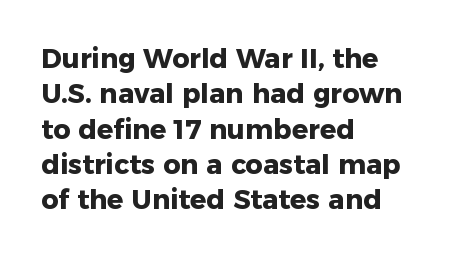
The image shows 27 px bold type, upright; set left-aligned, normal line spacing (1.31x), normal letter spacing, not underlined.
